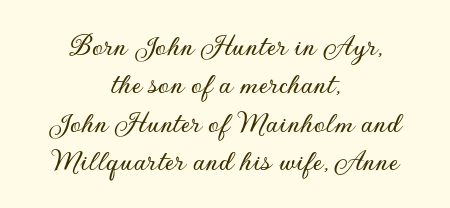
Do the characters align in a grid? No, the font is proportional. The specimen omits any rule beneath the text block's lines. Look at the bottom of the vertical strokes: they stop flat, with no serifs. Alignment: centered. Nothing unusual about the tracking: characters are spaced as the font intends.
